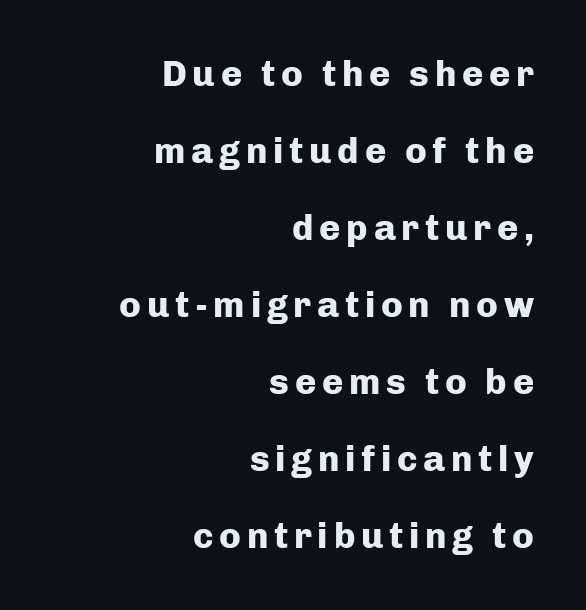
The image shows 36 px heavy sans-serif type, upright; set right-aligned, loose line spacing (2.14x), not underlined; low stroke contrast and a medium x-height.
